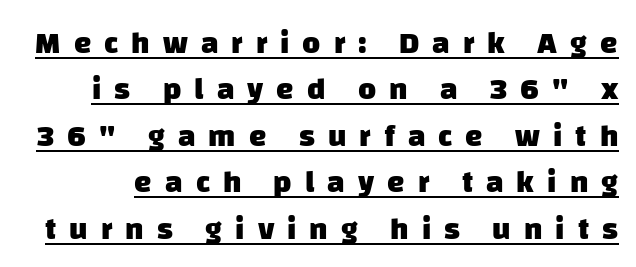
Q: Is the text bold? A: Yes.
Q: Is the typeface a serif or a sans-serif typeface? A: Sans-serif.
Q: Is the text underlined? A: Yes.
Q: Is the spacing between letters normal or unusually wide? A: Unusually wide.
Q: Is the spacing between lines tight, normal or loose? A: Normal.
Q: Width (condensed, normal, or wide)? A: Normal.
Q: Stroke contrast? A: Low.
Q: x-height? A: Large.
Q: Monospaced? A: No.
